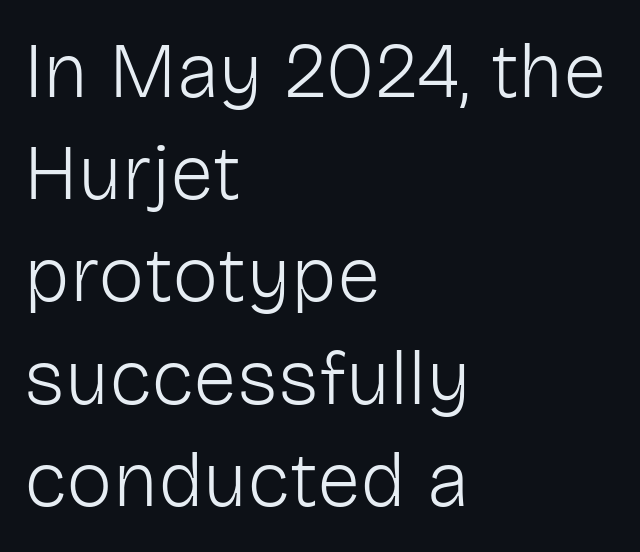
Type without underlining. Caption: multi-line text, flush left, ragged right. In terms of letterform style, serifs are entirely absent. What stands out about the letter spacing? Nothing — it is the standard amount. Weight: not bold — regular or lighter.
